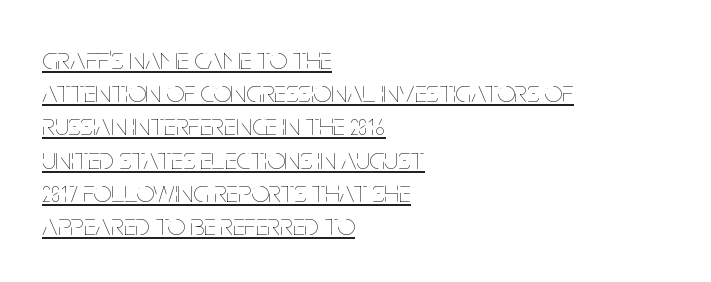
The letters stand upright; this is a roman face. Cramped leading. Glance below the letters and you will spot a drawn line. These lines keep a tight, regular rhythm from letter to letter. Weight: in the light-to-regular range. These lines stack with their left ends in a neat column.
